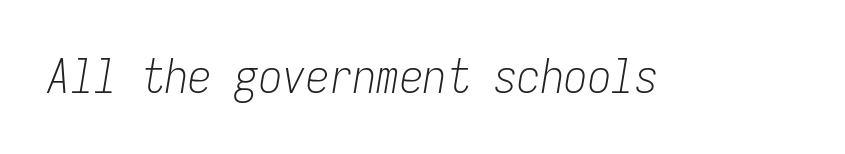
The image shows 47 px light, condensed type, italic (leaning right), monospaced; set normal letter spacing, not underlined; low stroke contrast and a medium x-height.
